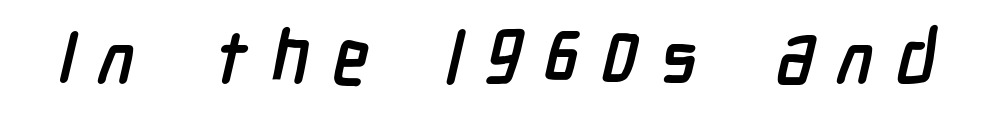
Q: Is the text bold? A: Yes.
Q: Is the typeface a serif or a sans-serif typeface? A: Sans-serif.
Q: Is the text underlined? A: No.
Q: Is the spacing between letters normal or unusually wide? A: Unusually wide.
Q: Width (condensed, normal, or wide)? A: Condensed.
Q: Stroke contrast? A: Low.
Q: x-height? A: Medium.
Q: Monospaced? A: No.
